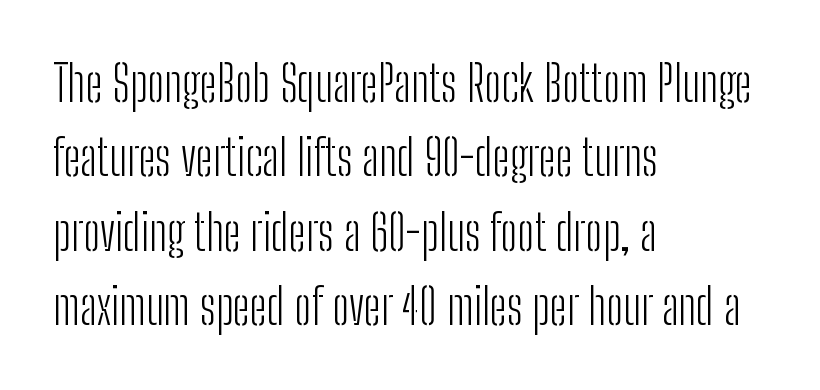
This is the regular roman posture of the typeface. You could not count columns in this text — the font is proportionally spaced. This is sans-serif lettering, the kind often seen on screens and signage. Has an underline been added? It has not. Line spacing here is normal. The letterforms sit shoulder to shoulder at normal distance.
